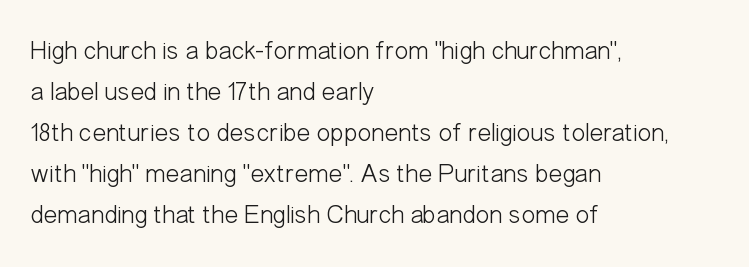
The image shows 26 px text type, upright; set left-aligned, normal line spacing (1.58x), normal letter spacing, not underlined.
